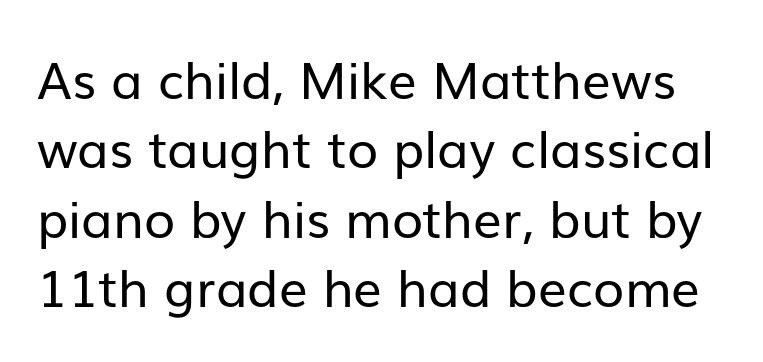
No chunkiness to these letters — they're not bold. Students, note that the glyphs here touch the page at normal intervals. The passage shown is typeset with a sans-serif family. A typesetter would call this proportional, since set widths differ per character.
